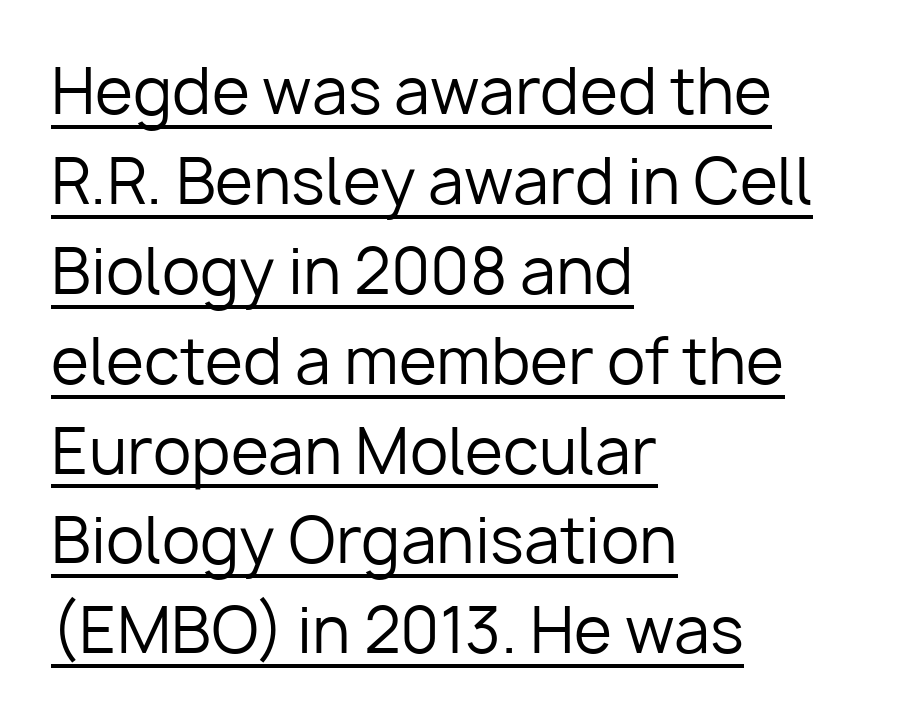
Evenly set lines give the paragraph a standard silhouette. The letters stand upright; this is a roman face. Each stroke keeps to a modest, everyday thickness or less. Letter spacing: default. The rag falls on the right side of this text block. The rendering uses natural spacing where letterforms have individual widths.
